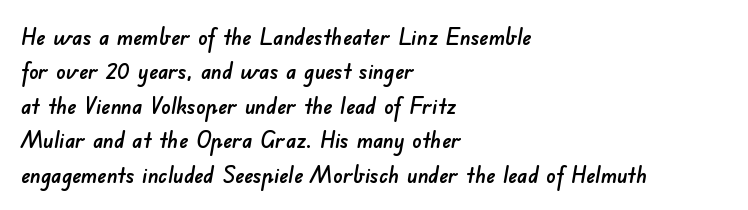
A clean baseline with only descenders dipping below it. Here the glyphs are tracked normally, forming tight word shapes. The typesetter chose a ragged-right arrangement here. Normally led — the rows are evenly, conventionally spaced.
